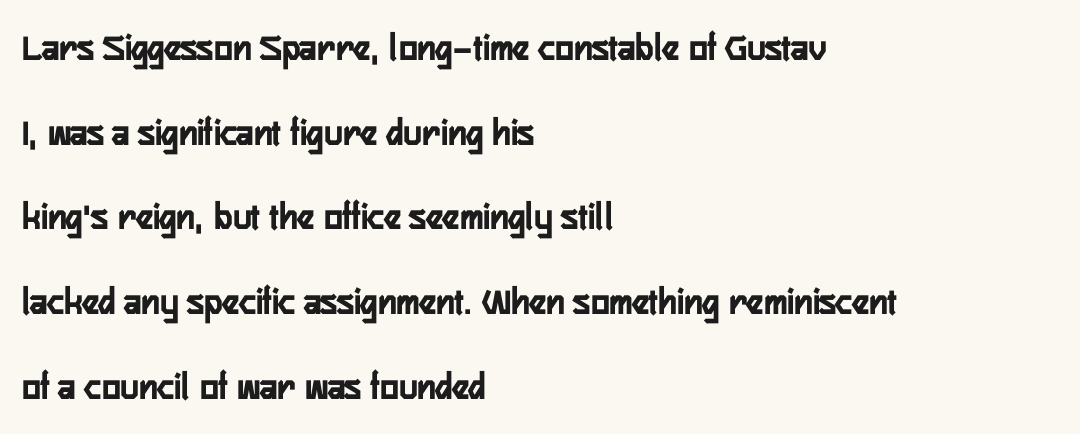
{"serif": "no", "italic": "no", "width": "condensed", "stroke_contrast": "low", "x_height": "medium", "monospaced": "no", "underline": "no", "align": "left", "line_spacing": "loose", "line_spacing_ratio": 2.17, "letter_spacing": "normal", "letter_spacing_em": 0.0, "glyph_px": 39}
